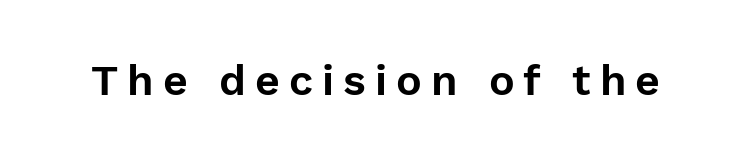
{"serif": "no", "italic": "no", "width": "normal", "x_height": "medium", "monospaced": "no", "underline": "no", "letter_spacing": "wide", "letter_spacing_em": 0.21, "glyph_px": 43}
